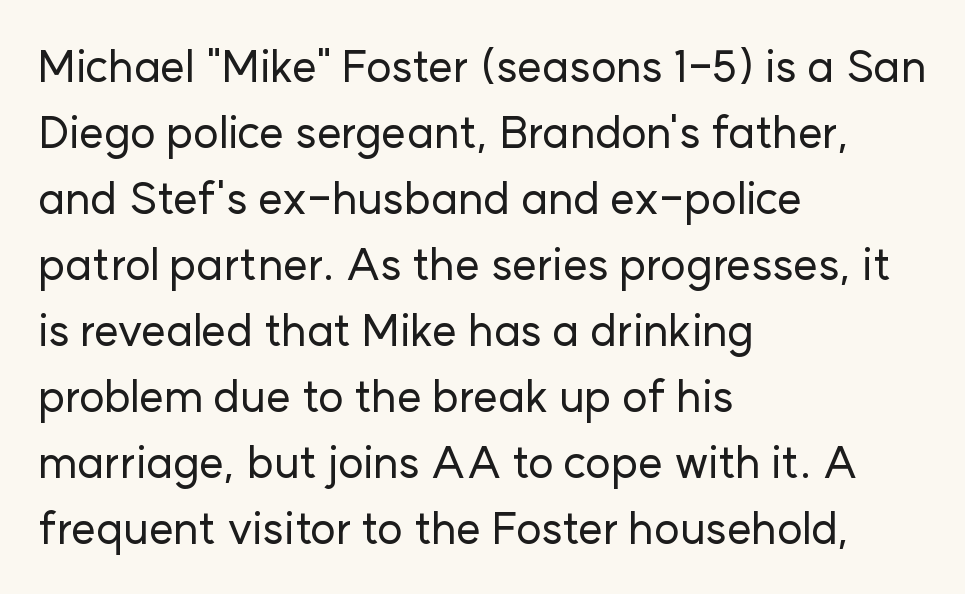
The image shows 44 px sans-serif type, upright; set left-aligned, normal line spacing (1.5x), normal letter spacing, not underlined; low stroke contrast and a medium x-height.
